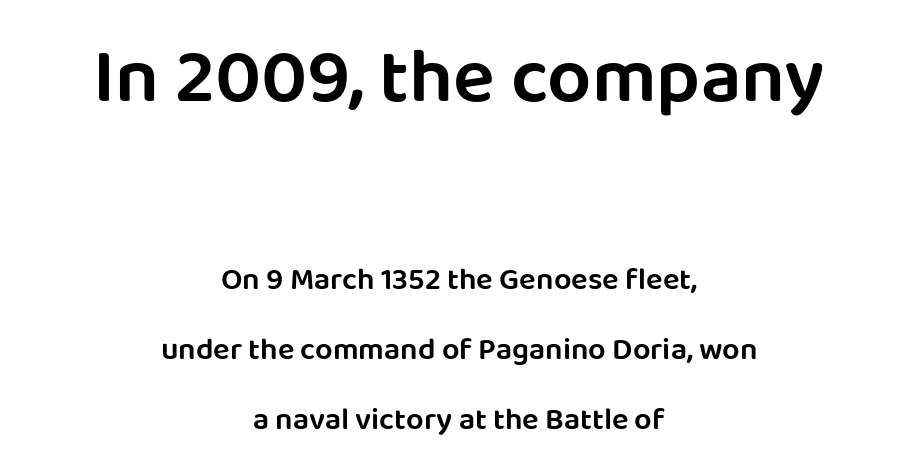
{"serif": "no", "italic": "no", "bold": "semi", "weight": "semibold", "width": "normal", "stroke_contrast": "low", "x_height": "large", "monospaced": "no", "underline": "no", "align": "center", "line_spacing": "loose", "line_spacing_ratio": 2.26, "letter_spacing": "normal", "letter_spacing_em": 0.0, "larger_block": "first", "size_ratio": 2.52, "glyph_px": 78}
